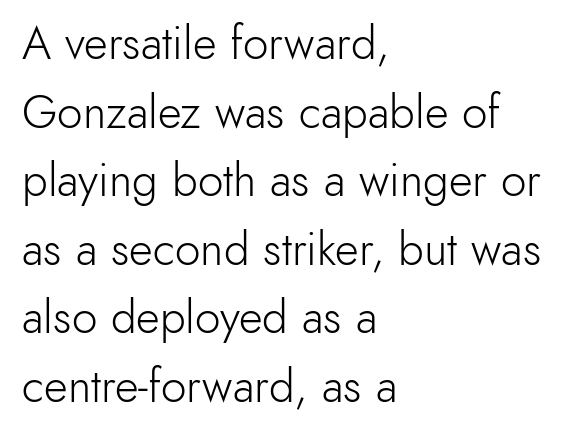
Character widths vary here, with narrow letters taking less room than wide ones. If you drew a line through each stem, it would be perfectly vertical. This is not heavy type; no bold has been used. The ragged edge is on the right, which tells us the setting is flush left.
